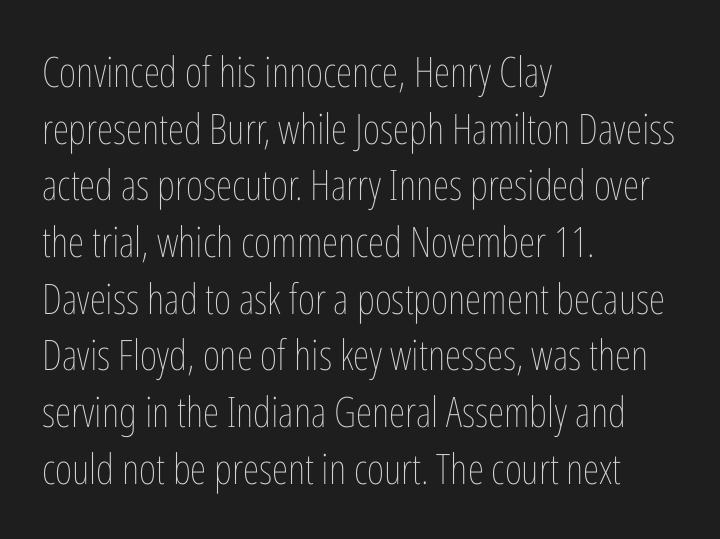
Q: Is the text bold? A: No.
Q: Is the text italic (slanted)? A: No, it is upright.
Q: Is the text underlined? A: No.
Q: How is the paragraph aligned? A: Left-aligned.
Q: Is the spacing between letters normal or unusually wide? A: Normal.
Q: Is the spacing between lines tight, normal or loose? A: Normal.
Q: Width (condensed, normal, or wide)? A: Condensed.
Q: Stroke contrast? A: Low.
Q: x-height? A: Medium.
Q: Monospaced? A: No.
